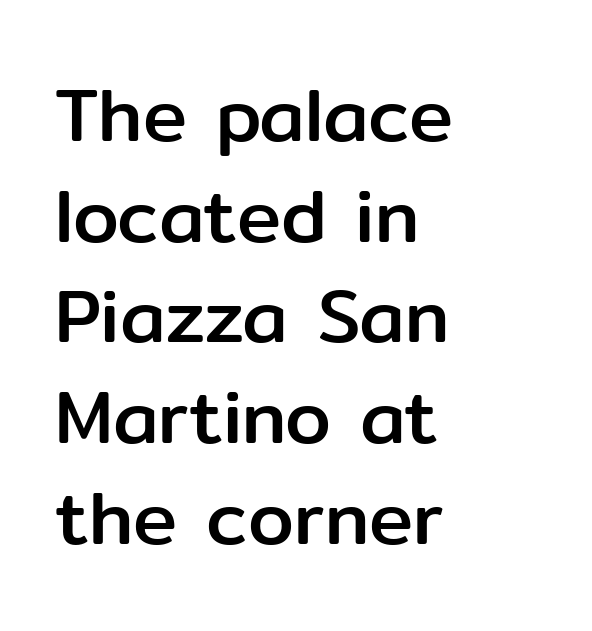
The designer left line spacing at the default. Each line starts at the same left margin while the right side varies. Nothing unusual about the tracking: characters are spaced as the font intends. These lines are composed in type without serifs. Words float on clear page, feet unadorned.
